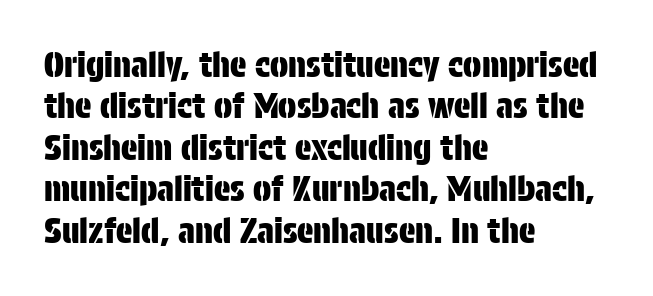
Q: Is the text italic (slanted)? A: No, it is upright.
Q: Is the typeface a serif or a sans-serif typeface? A: Sans-serif.
Q: Is the text underlined? A: No.
Q: How is the paragraph aligned? A: Left-aligned.
Q: Is the spacing between letters normal or unusually wide? A: Normal.
Q: Width (condensed, normal, or wide)? A: Condensed.
Q: Stroke contrast? A: Low.
Q: x-height? A: Large.
Q: Monospaced? A: No.
